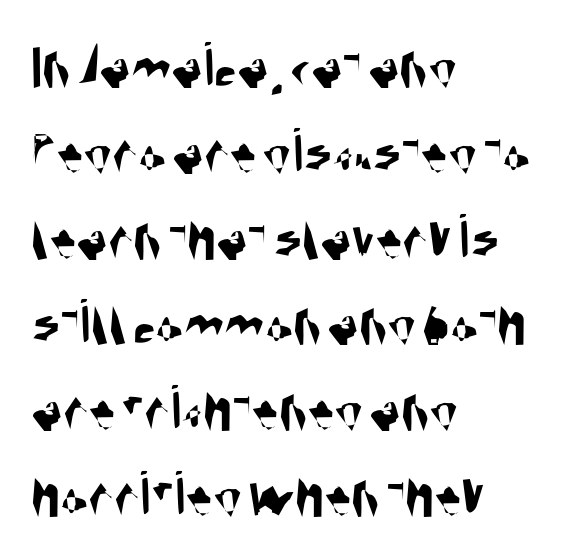
The image shows 65 px condensed sans-serif type; set left-aligned, normal line spacing (1.32x), normal letter spacing, not underlined; medium stroke contrast and a large x-height.
